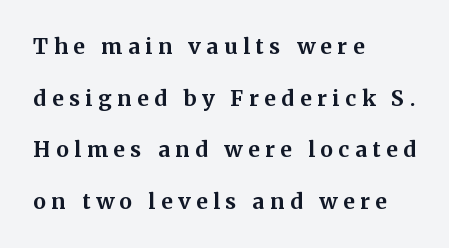
The image shows 21 px bold type, upright; set left-aligned, loose line spacing (2.46x), unusually wide letter spacing (+0.27 em), not underlined.
